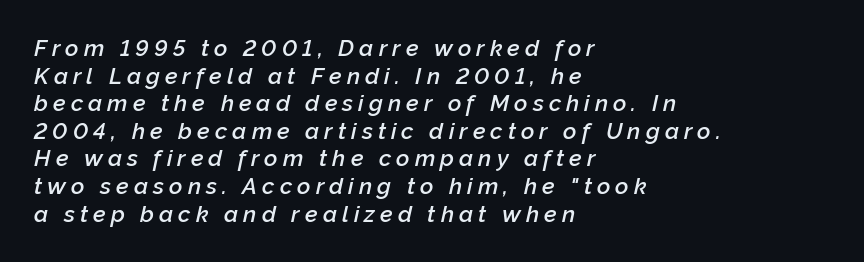
{"italic": "yes", "lean": "right", "slant_degrees": 12, "bold": "semi", "underline": "no", "align": "left", "line_spacing_ratio": 1.2, "letter_spacing": "wide", "letter_spacing_em": 0.22, "glyph_px": 23}
